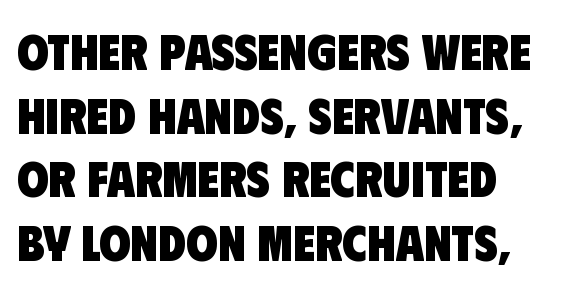
{"serif": "no", "bold": "yes", "weight": "heavy", "width": "condensed", "stroke_contrast": "low", "x_height": "large", "monospaced": "no", "underline": "no", "align": "left", "line_spacing": "normal", "line_spacing_ratio": 1.25, "letter_spacing": "normal", "letter_spacing_em": 0.0, "glyph_px": 51}
